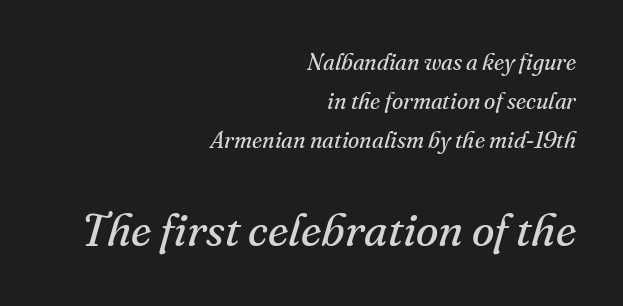
The image shows 46 px regular-weight serif type, italic (leaning right); set right-aligned, normal line spacing (1.7x), normal letter spacing, not underlined; the second (bottom) block is 2.0x larger; medium stroke contrast and a small x-height.
